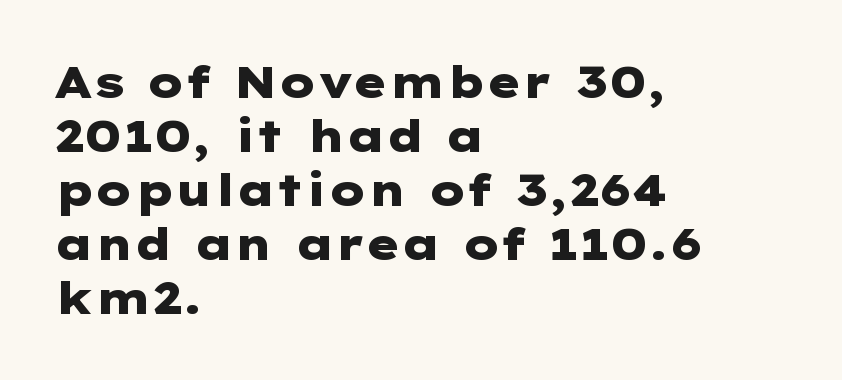
The image shows 44 px heavy, wide sans-serif type, upright; set left-aligned, line spacing 1.23x, normal letter spacing, not underlined; low stroke contrast and a medium x-height.
